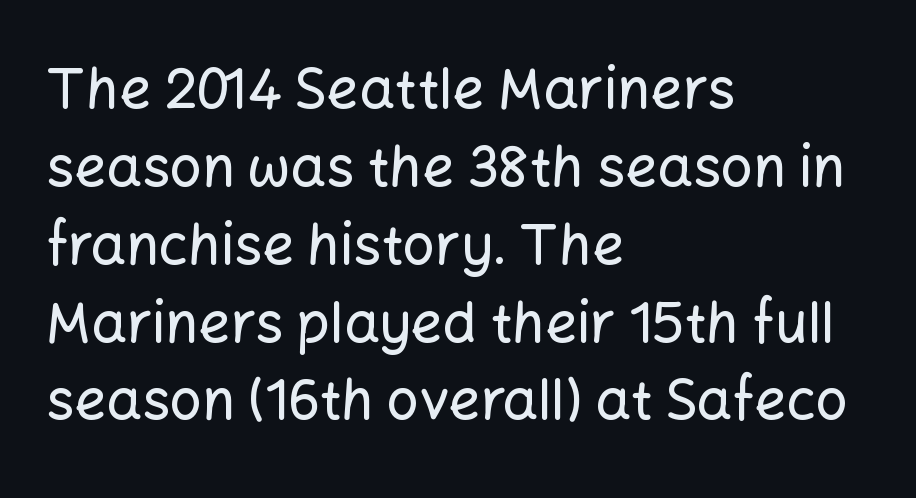
The image shows 56 px sans-serif type, upright; set left-aligned, normal line spacing (1.39x), normal letter spacing, not underlined; low stroke contrast and a medium x-height.
